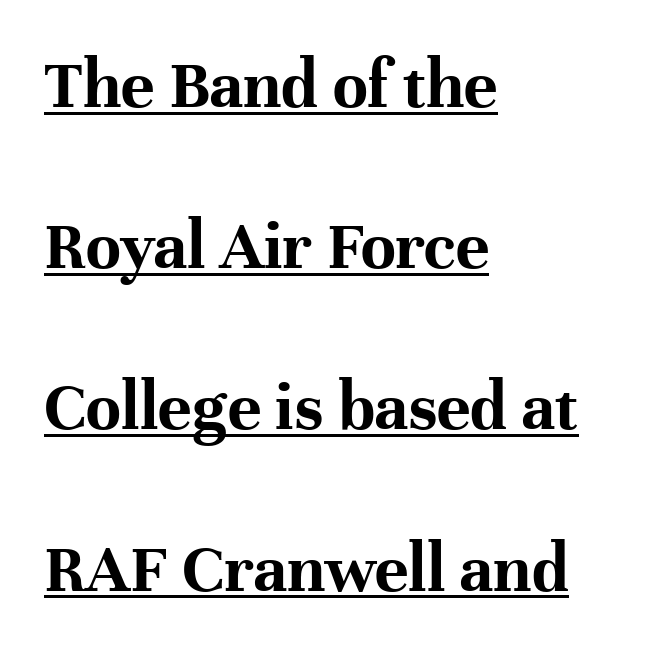
The image shows 71 px bold serif type, upright; set left-aligned, loose line spacing (2.27x), normal letter spacing, underlined; high stroke contrast and a medium x-height.
